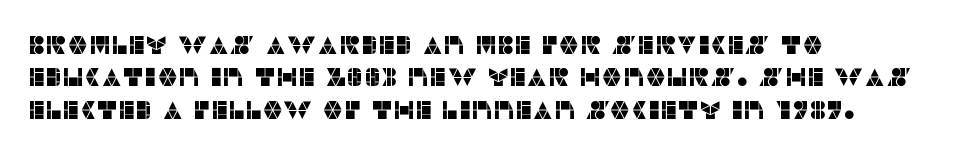
{"italic": "no", "underline": "no", "align": "left", "line_spacing": "normal", "line_spacing_ratio": 1.25, "letter_spacing": "normal", "letter_spacing_em": 0.0, "glyph_px": 26}
